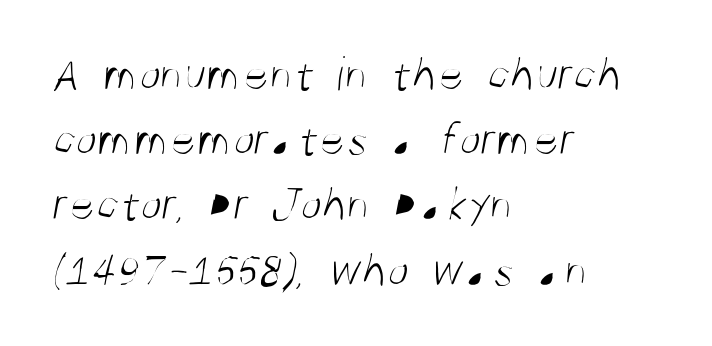
{"serif": "no", "bold": "no", "weight": "light", "width": "condensed", "stroke_contrast": "medium", "x_height": "large", "monospaced": "no", "underline": "no", "align": "left", "line_spacing": "normal", "line_spacing_ratio": 1.33, "letter_spacing": "normal", "letter_spacing_em": 0.0, "glyph_px": 49}
